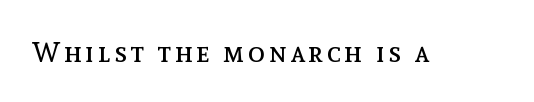
Q: Is the text bold? A: No.
Q: Is the text italic (slanted)? A: No, it is upright.
Q: Is the text underlined? A: No.
Q: Width (condensed, normal, or wide)? A: Normal.
Q: x-height? A: Medium.
Q: Monospaced? A: No.
